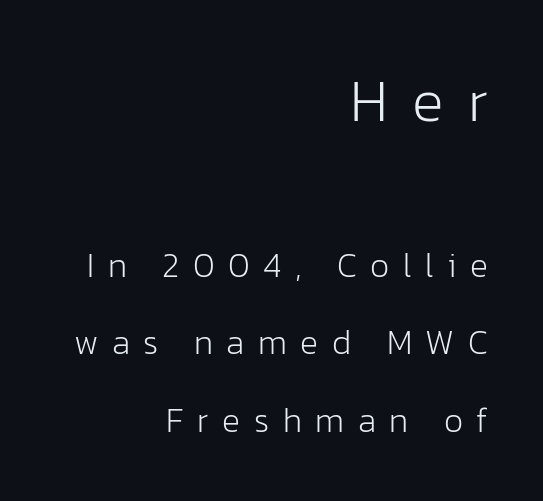
{"serif": "no", "italic": "no", "bold": "no", "weight": "light", "width": "normal", "stroke_contrast": "low", "x_height": "medium", "monospaced": "no", "underline": "no", "align": "right", "line_spacing": "loose", "line_spacing_ratio": 2.27, "letter_spacing": "wide", "letter_spacing_em": 0.4, "larger_block": "first", "size_ratio": 1.76, "glyph_px": 60}
